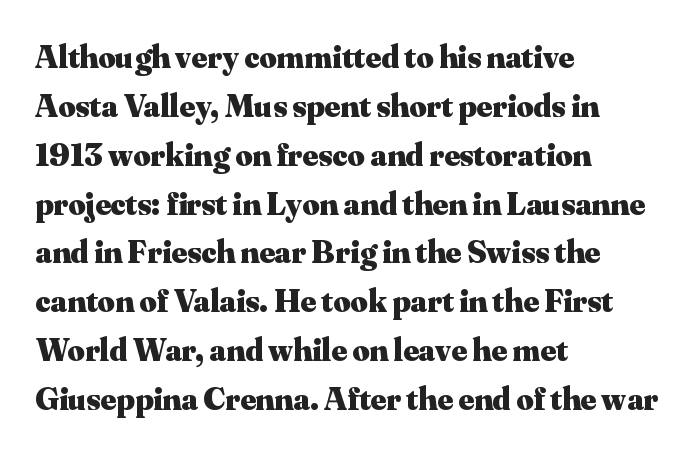
{"serif": "yes", "italic": "no", "bold": "yes", "weight": "heavy", "width": "normal", "stroke_contrast": "medium", "x_height": "small", "monospaced": "no", "underline": "no", "align": "left", "line_spacing": "normal", "line_spacing_ratio": 1.48, "letter_spacing": "normal", "letter_spacing_em": 0.0, "glyph_px": 33}
